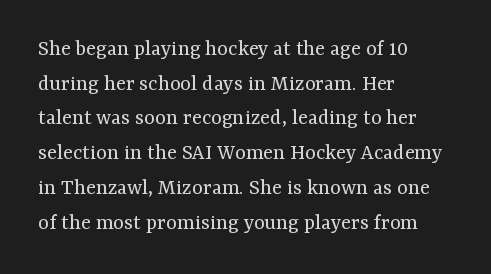
Q: Is the text bold? A: No.
Q: Is the text italic (slanted)? A: No, it is upright.
Q: Is the text underlined? A: No.
Q: How is the paragraph aligned? A: Left-aligned.
Q: Is the spacing between letters normal or unusually wide? A: Normal.
Q: Is the spacing between lines tight, normal or loose? A: Normal.
